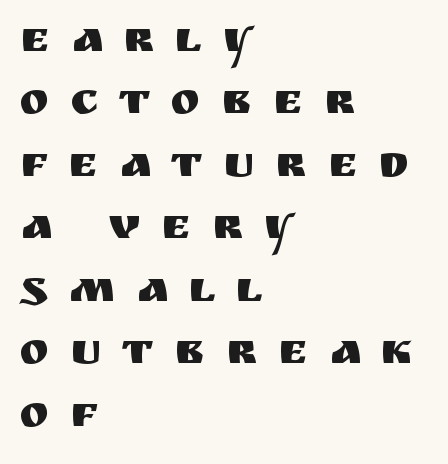
The image shows 44 px sans-serif type, upright; set left-aligned, normal line spacing (1.42x), unusually wide letter spacing (+0.48 em), not underlined; medium stroke contrast and a large x-height.
